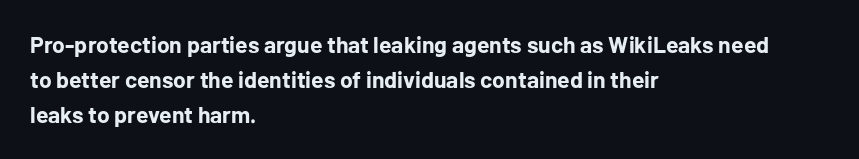
Each new line begins a customary step beneath the previous one. This rendering leaves character spacing at its baseline value. The lettering stays uniformly vertical, giving the passage a roman look. This rendering features lettering with no underline. A student would call this left alignment; a typographer would say flush left, rag right. Is the type bold? Yes — the strokes are clearly thick and heavy.
